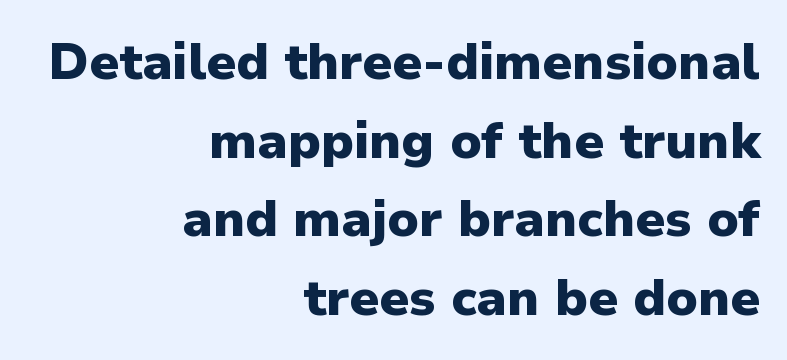
Q: Is the text bold? A: Yes.
Q: Is the text italic (slanted)? A: No, it is upright.
Q: Is the typeface a serif or a sans-serif typeface? A: Sans-serif.
Q: Is the text underlined? A: No.
Q: How is the paragraph aligned? A: Right-aligned.
Q: Is the spacing between letters normal or unusually wide? A: Normal.
Q: Is the spacing between lines tight, normal or loose? A: Normal.
Q: Width (condensed, normal, or wide)? A: Normal.
Q: Stroke contrast? A: Low.
Q: x-height? A: Medium.
Q: Monospaced? A: No.
